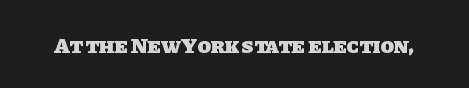
{"bold": "yes", "underline": "no", "letter_spacing": "normal", "letter_spacing_em": 0.0, "glyph_px": 22}
